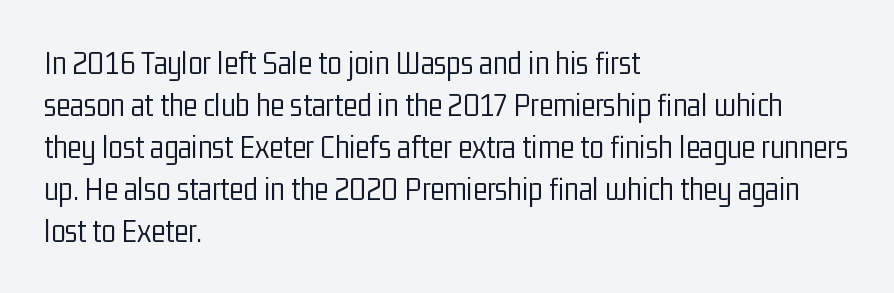
Q: Is the text bold? A: No.
Q: Is the text italic (slanted)? A: No, it is upright.
Q: Is the typeface a serif or a sans-serif typeface? A: Sans-serif.
Q: Is the text underlined? A: No.
Q: How is the paragraph aligned? A: Left-aligned.
Q: Is the spacing between letters normal or unusually wide? A: Normal.
Q: Is the spacing between lines tight, normal or loose? A: Normal.
Q: Width (condensed, normal, or wide)? A: Condensed.
Q: Stroke contrast? A: Low.
Q: x-height? A: Medium.
Q: Monospaced? A: No.
